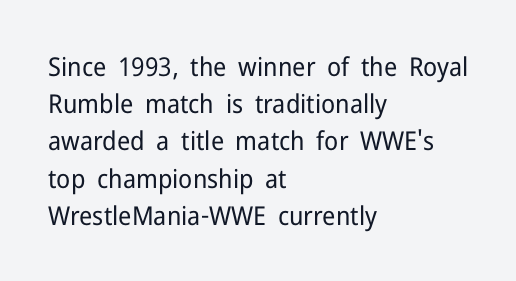
{"italic": "no", "bold": "no", "underline": "no", "align": "left", "line_spacing": "normal", "line_spacing_ratio": 1.43, "letter_spacing": "normal", "letter_spacing_em": 0.0, "glyph_px": 26}
